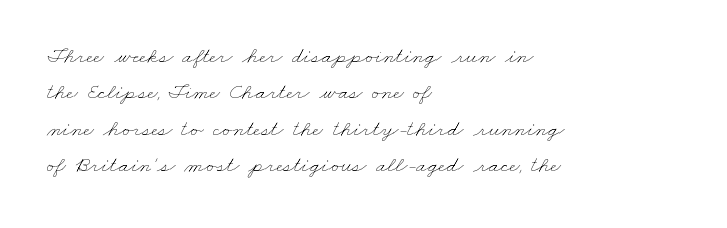
Does extra space separate the letters? No, they use regular spacing. This rendering features lettering with no underline. The font sits on the lighter half of the weight spectrum, regular included. Regular leading.
